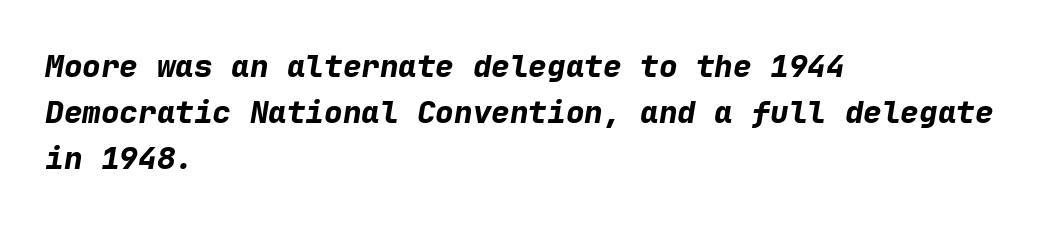
Q: Is the text bold? A: Yes.
Q: Is the text italic (slanted)? A: Yes, it leans right by about 9 degrees.
Q: Is the text underlined? A: No.
Q: How is the paragraph aligned? A: Left-aligned.
Q: Is the spacing between letters normal or unusually wide? A: Normal.
Q: Is the spacing between lines tight, normal or loose? A: Normal.
Q: Width (condensed, normal, or wide)? A: Normal.
Q: Stroke contrast? A: Low.
Q: x-height? A: Medium.
Q: Monospaced? A: Yes.
